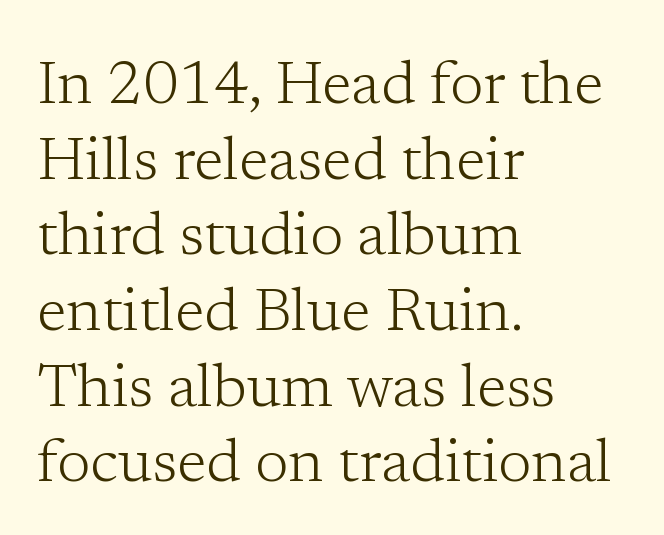
Every row of glyphs begins at an identical x-position on the left. Nobody touched the tracking dial on this one. This rendering features lettering with no underline. The type family on display is of the serif kind. On a weight scale, this lands at 450 or below. Think of a printed novel: that variable character pitch is what you see here.
